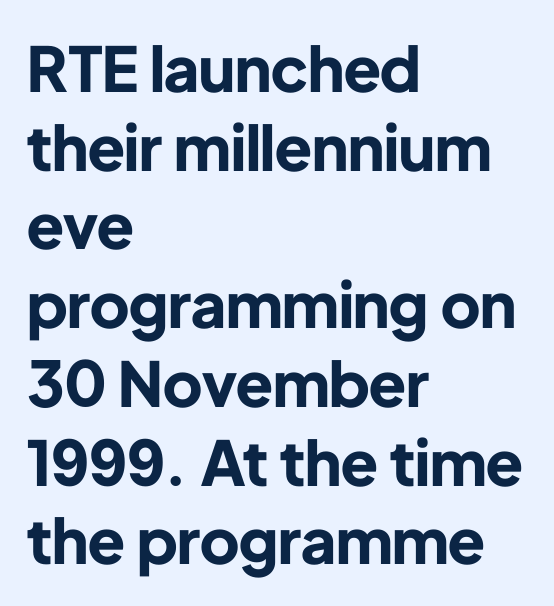
{"serif": "no", "italic": "no", "bold": "yes", "weight": "bold", "width": "normal", "stroke_contrast": "low", "x_height": "medium", "monospaced": "no", "underline": "no", "align": "left", "line_spacing": "normal", "line_spacing_ratio": 1.27, "letter_spacing": "normal", "letter_spacing_em": 0.0, "glyph_px": 62}
